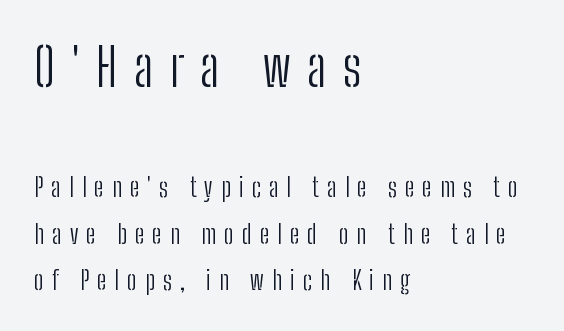
Q: Is the text bold? A: No.
Q: Is the text italic (slanted)? A: No, it is upright.
Q: Is the typeface a serif or a sans-serif typeface? A: Sans-serif.
Q: Is the text underlined? A: No.
Q: How is the paragraph aligned? A: Left-aligned.
Q: Is the spacing between letters normal or unusually wide? A: Unusually wide.
Q: Which block of text is set in a larger size, the first (top) or the second (bottom)? A: The first (top) one.
Q: Width (condensed, normal, or wide)? A: Condensed.
Q: Stroke contrast? A: Low.
Q: x-height? A: Medium.
Q: Monospaced? A: No.
